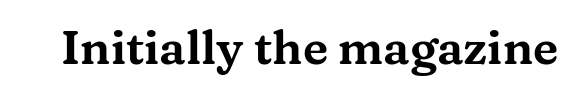
{"serif": "yes", "italic": "no", "width": "wide", "stroke_contrast": "medium", "x_height": "medium", "monospaced": "no", "underline": "no", "letter_spacing": "normal", "letter_spacing_em": 0.0, "glyph_px": 47}
